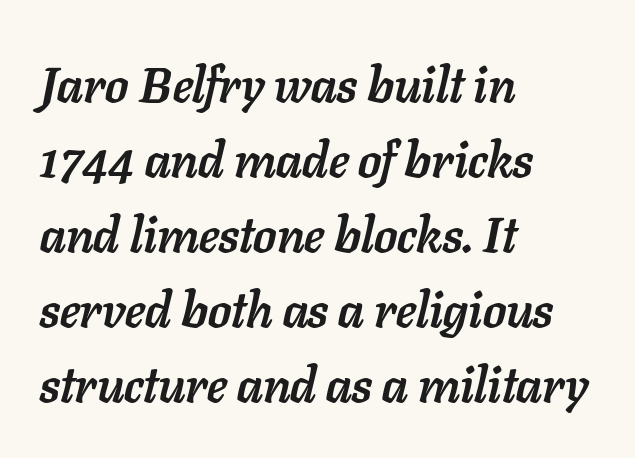
Q: Is the text bold? A: Yes.
Q: Is the text italic (slanted)? A: Yes, it leans right by about 11 degrees.
Q: Is the text underlined? A: No.
Q: How is the paragraph aligned? A: Left-aligned.
Q: Is the spacing between letters normal or unusually wide? A: Normal.
Q: Is the spacing between lines tight, normal or loose? A: Normal.
Q: Width (condensed, normal, or wide)? A: Normal.
Q: Stroke contrast? A: Low.
Q: x-height? A: Medium.
Q: Monospaced? A: No.
